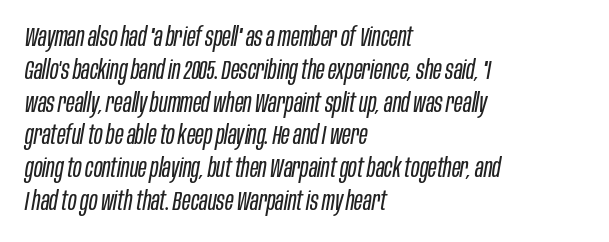
The image shows 26 px text type, italic (leaning right); set left-aligned, normal line spacing (1.26x), normal letter spacing, not underlined.
